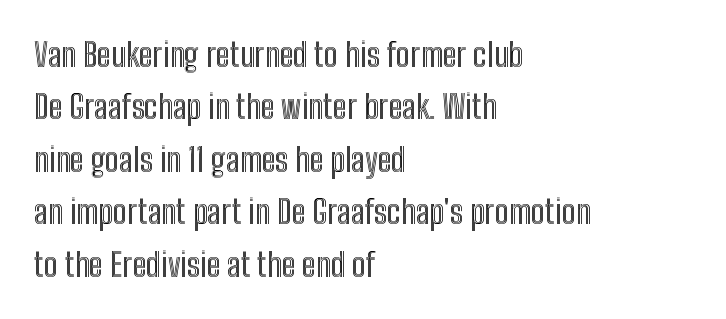
{"italic": "no", "width": "condensed", "x_height": "medium", "monospaced": "no", "underline": "no", "align": "left", "line_spacing": "normal", "line_spacing_ratio": 1.59, "letter_spacing": "normal", "letter_spacing_em": 0.0, "glyph_px": 33}
